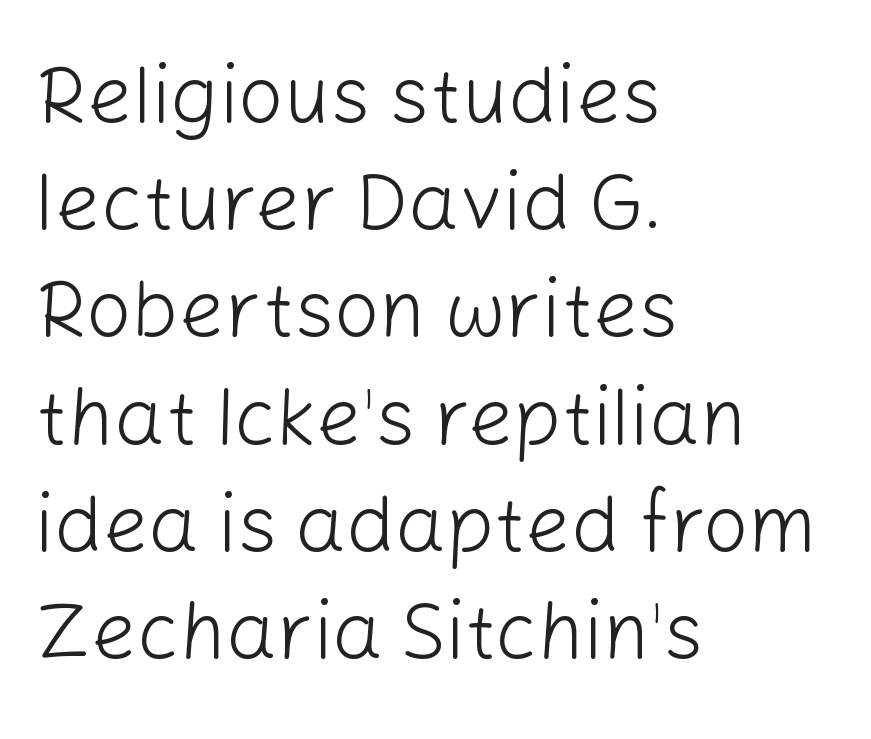
The image shows 80 px light sans-serif type, upright; set left-aligned, normal line spacing (1.34x), normal letter spacing, not underlined; low stroke contrast and a medium x-height.
